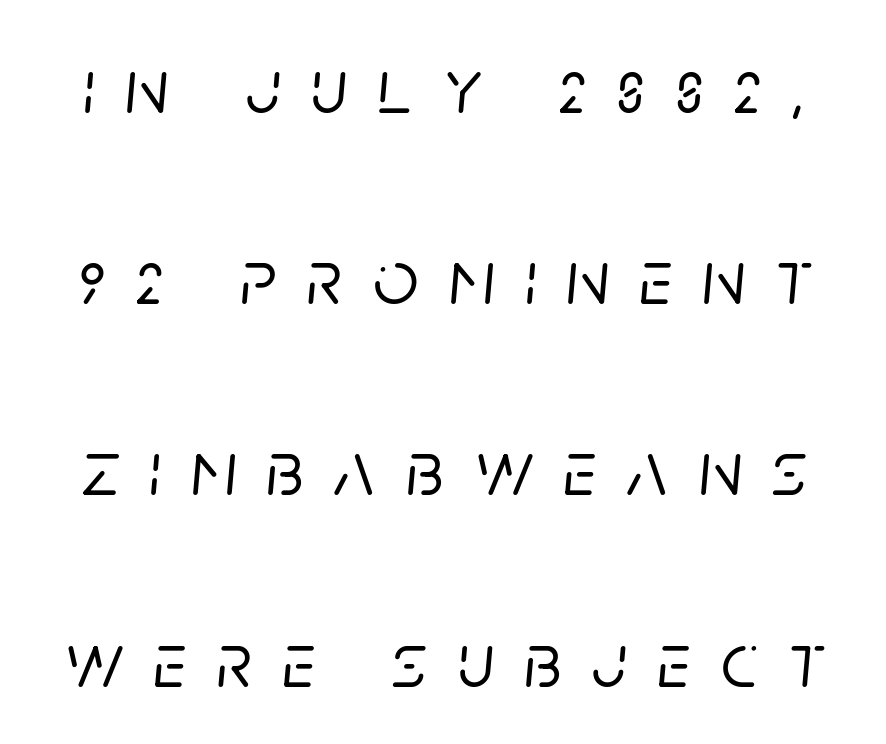
The image shows 79 px text type, italic (leaning right); set loose line spacing (2.42x), unusually wide letter spacing (+0.39 em), not underlined; low stroke contrast and a large x-height.
